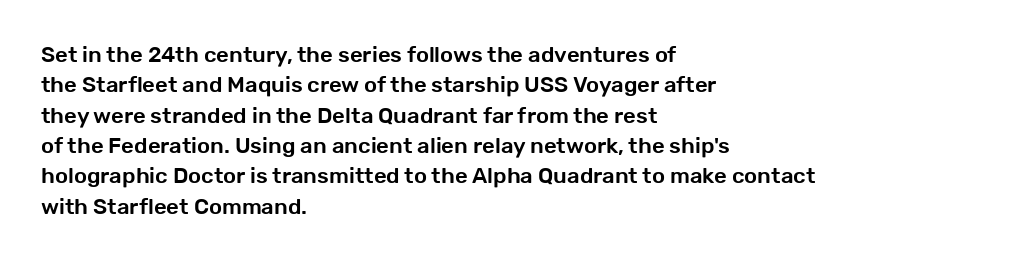
The image shows 22 px text type, upright; set left-aligned, normal line spacing (1.38x), normal letter spacing, not underlined.
